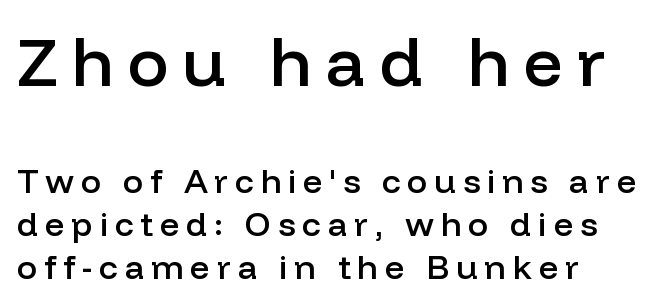
{"serif": "no", "italic": "no", "bold": "semi", "weight": "semibold", "width": "normal", "stroke_contrast": "low", "x_height": "medium", "monospaced": "no", "underline": "no", "align": "left", "line_spacing": "normal", "line_spacing_ratio": 1.26, "letter_spacing": "wide", "letter_spacing_em": 0.2, "larger_block": "first", "size_ratio": 2.03, "glyph_px": 69}
